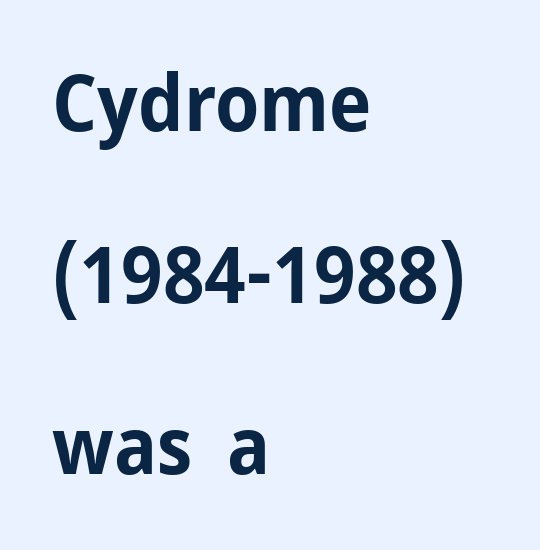
No word sits above an underline. How heavy is the stroke? Heavy — this is a bold. These lines stand farther apart than default settings would place them. A sans-serif font was chosen for this passage.
